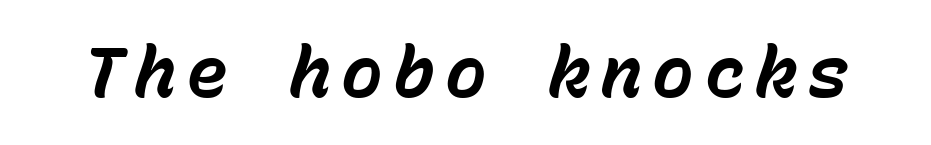
{"italic": "yes", "lean": "right", "slant_degrees": 15, "bold": "yes", "weight": "bold", "width": "normal", "stroke_contrast": "low", "x_height": "medium", "monospaced": "yes", "underline": "no", "glyph_px": 70}
